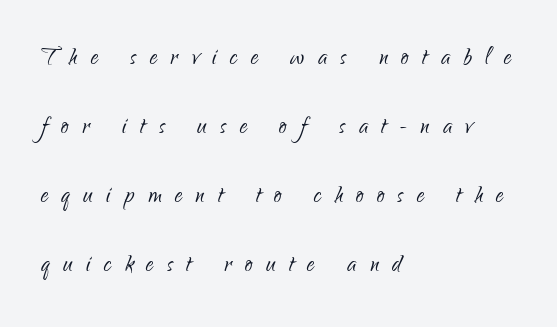
The image shows 30 px light, condensed sans-serif type; set left-aligned, loose line spacing (2.3x), unusually wide letter spacing (+0.45 em), not underlined; low stroke contrast and a small x-height.
